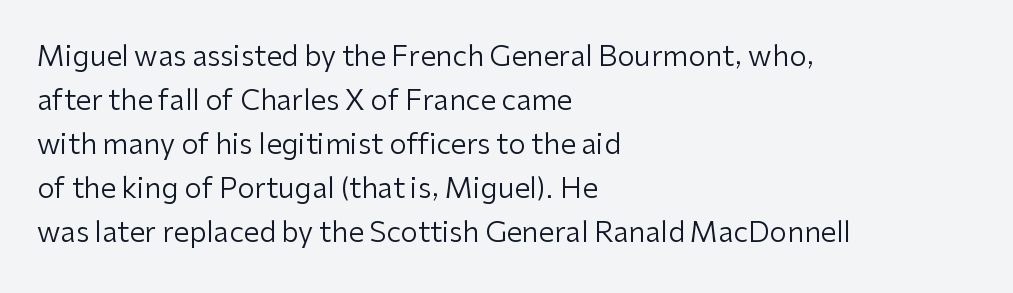
The image shows 28 px regular-weight sans-serif type, upright; set left-aligned, normal line spacing (1.57x), normal letter spacing, not underlined; low stroke contrast and a medium x-height.
